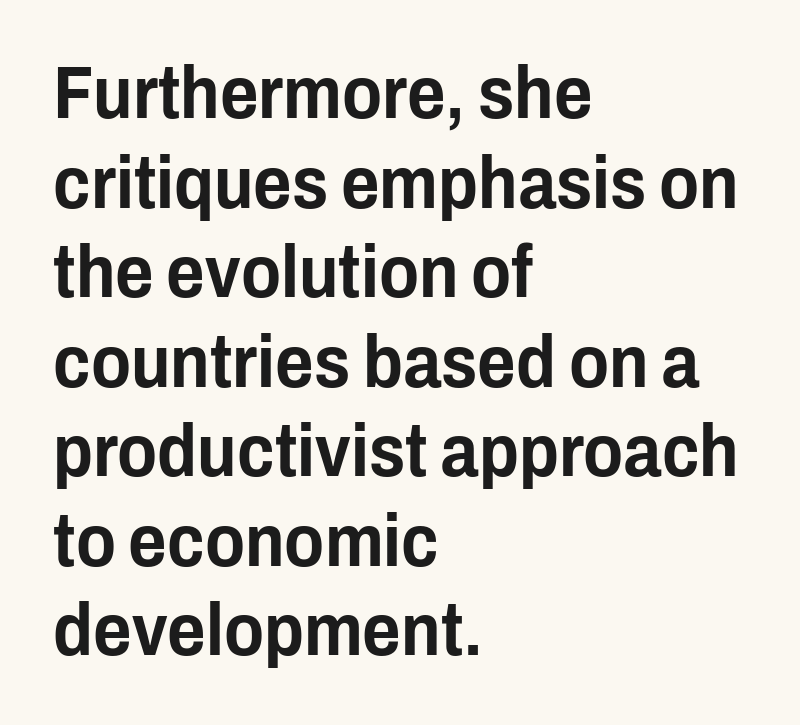
{"serif": "no", "italic": "no", "width": "condensed", "stroke_contrast": "low", "x_height": "medium", "monospaced": "no", "underline": "no", "align": "left", "line_spacing_ratio": 1.21, "letter_spacing": "normal", "letter_spacing_em": 0.0, "glyph_px": 74}
